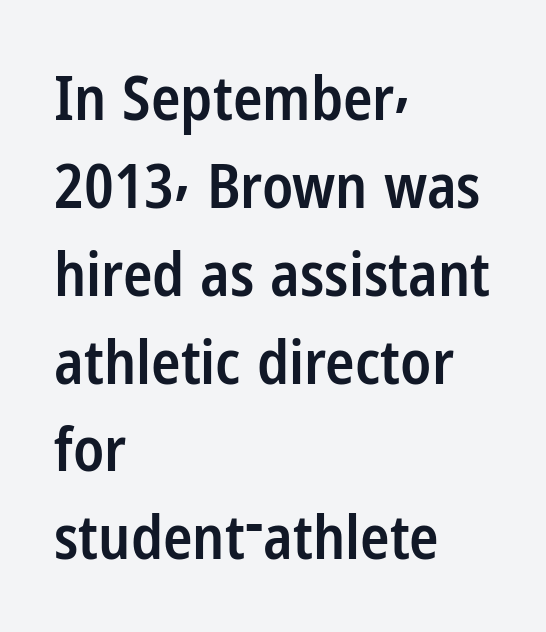
Q: Is the text bold? A: Semi-bold.
Q: Is the text italic (slanted)? A: No, it is upright.
Q: Is the typeface a serif or a sans-serif typeface? A: Sans-serif.
Q: Is the text underlined? A: No.
Q: How is the paragraph aligned? A: Left-aligned.
Q: Is the spacing between letters normal or unusually wide? A: Normal.
Q: Is the spacing between lines tight, normal or loose? A: Normal.
Q: Width (condensed, normal, or wide)? A: Condensed.
Q: Stroke contrast? A: Low.
Q: x-height? A: Medium.
Q: Monospaced? A: No.
